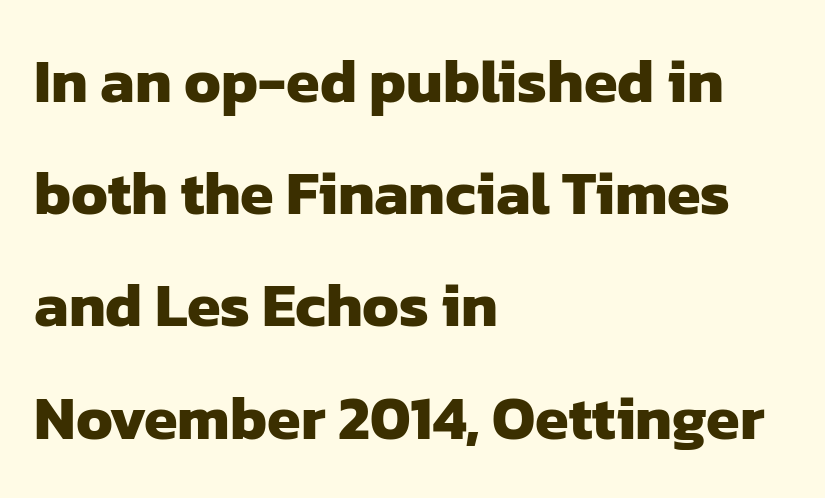
{"serif": "no", "bold": "yes", "weight": "heavy", "width": "normal", "stroke_contrast": "low", "x_height": "medium", "monospaced": "no", "underline": "no", "align": "left", "line_spacing_ratio": 1.84, "letter_spacing": "normal", "letter_spacing_em": 0.0, "glyph_px": 61}
